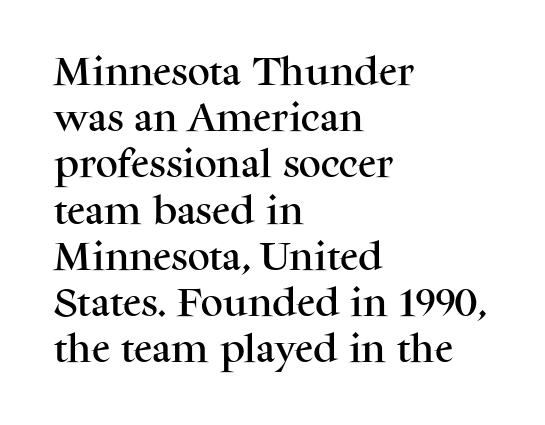
{"serif": "yes", "italic": "no", "width": "normal", "stroke_contrast": "medium", "x_height": "medium", "monospaced": "no", "underline": "no", "align": "left", "line_spacing": "normal", "line_spacing_ratio": 1.49, "letter_spacing": "normal", "letter_spacing_em": 0.0, "glyph_px": 31}
